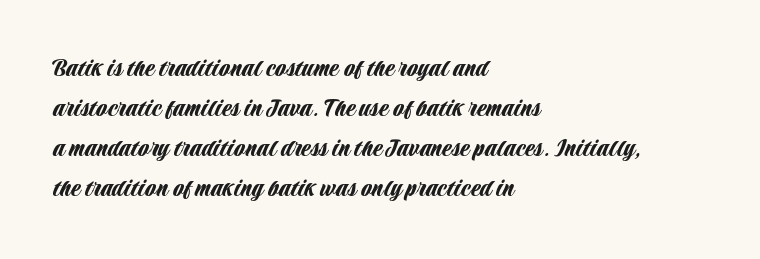
Q: Is the text italic (slanted)? A: Yes.
Q: Is the typeface a serif or a sans-serif typeface? A: Sans-serif.
Q: Is the text underlined? A: No.
Q: How is the paragraph aligned? A: Left-aligned.
Q: Is the spacing between letters normal or unusually wide? A: Normal.
Q: Is the spacing between lines tight, normal or loose? A: Normal.
Q: Width (condensed, normal, or wide)? A: Condensed.
Q: Stroke contrast? A: Low.
Q: x-height? A: Large.
Q: Monospaced? A: No.
